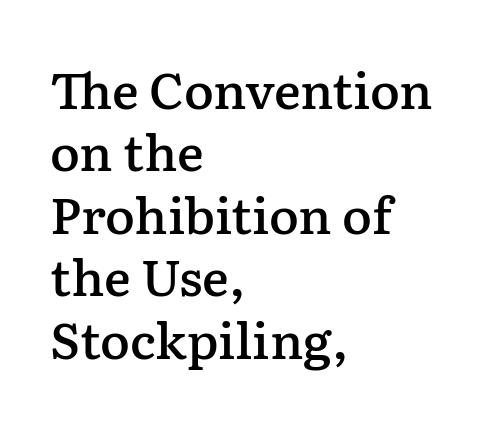
The image shows 50 px semibold serif type, upright; set left-aligned, normal line spacing (1.25x), normal letter spacing, not underlined; low stroke contrast and a medium x-height.
